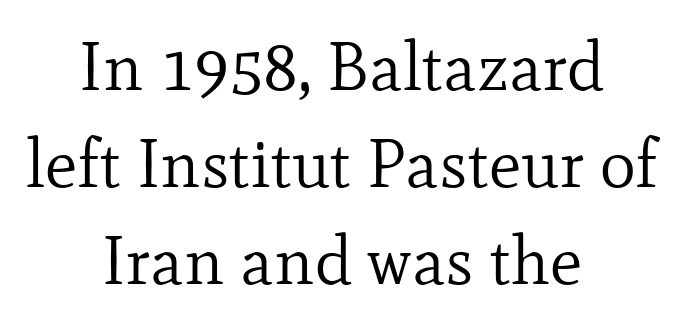
The image shows 68 px regular-weight serif type, upright; set centered, normal line spacing (1.43x), normal letter spacing, not underlined; low stroke contrast and a small x-height.
